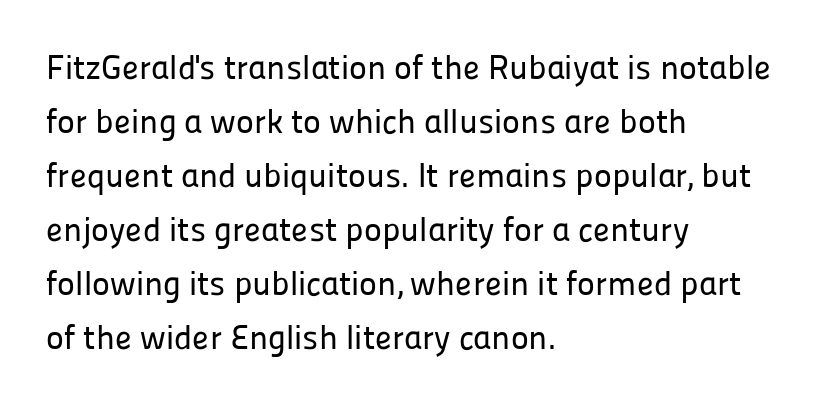
{"serif": "no", "italic": "no", "width": "normal", "stroke_contrast": "low", "x_height": "medium", "monospaced": "no", "underline": "no", "align": "left", "line_spacing": "normal", "line_spacing_ratio": 1.59, "letter_spacing": "normal", "letter_spacing_em": 0.0, "glyph_px": 34}
